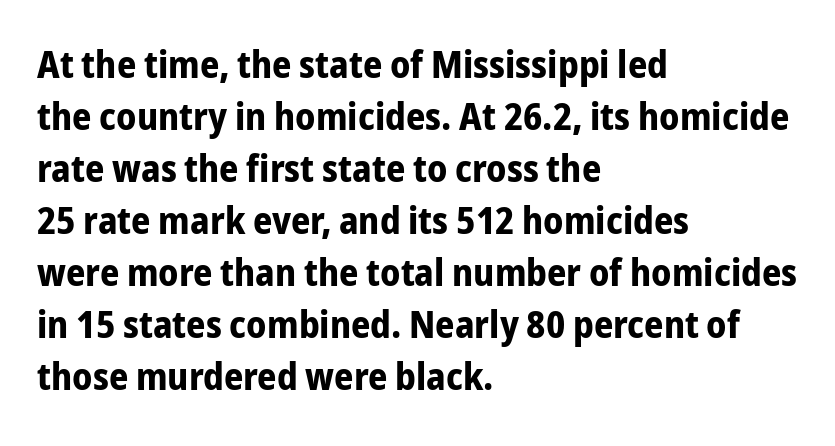
The image shows 38 px bold, condensed sans-serif type, upright; set left-aligned, normal line spacing (1.37x), normal letter spacing, not underlined; low stroke contrast and a medium x-height.
